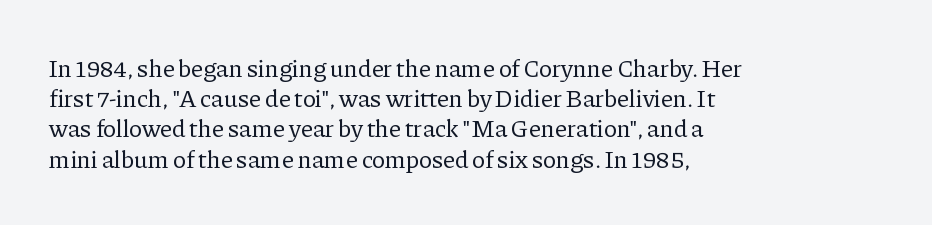
The image shows 25 px text type, upright; set left-aligned, line spacing 1.21x, normal letter spacing, not underlined.
